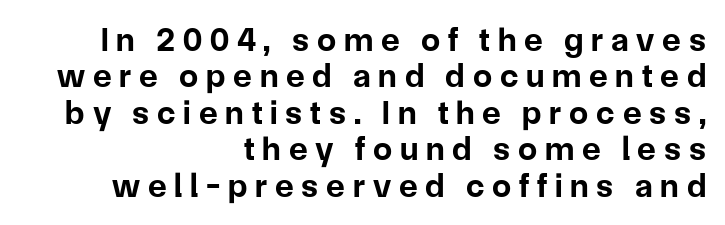
{"serif": "no", "italic": "no", "bold": "yes", "weight": "bold", "width": "normal", "stroke_contrast": "low", "x_height": "medium", "monospaced": "no", "underline": "no", "align": "right", "line_spacing": "tight", "line_spacing_ratio": 1.07, "letter_spacing": "wide", "letter_spacing_em": 0.23, "glyph_px": 34}
